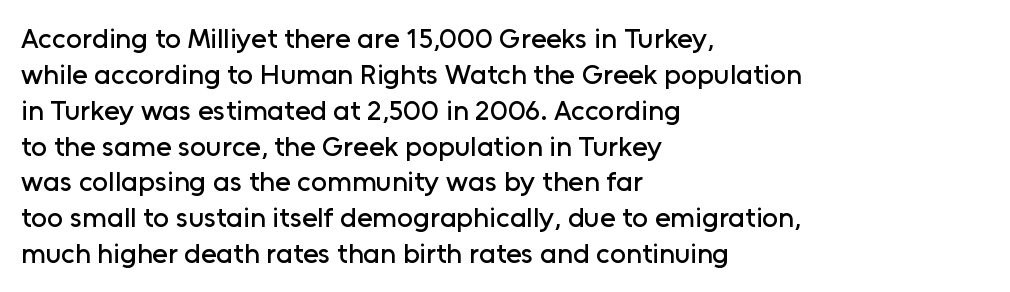
{"serif": "no", "italic": "no", "width": "normal", "stroke_contrast": "low", "x_height": "medium", "monospaced": "no", "underline": "no", "align": "left", "line_spacing": "normal", "line_spacing_ratio": 1.28, "letter_spacing": "normal", "letter_spacing_em": 0.0, "glyph_px": 28}
